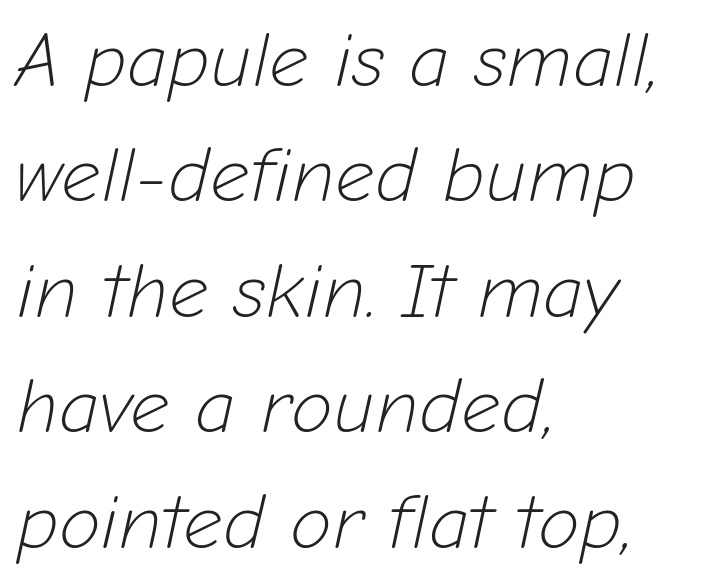
Q: Is the text bold? A: No.
Q: Is the text italic (slanted)? A: Yes, it leans right by about 12 degrees.
Q: Is the text underlined? A: No.
Q: How is the paragraph aligned? A: Left-aligned.
Q: Is the spacing between letters normal or unusually wide? A: Normal.
Q: Is the spacing between lines tight, normal or loose? A: Normal.
Q: Width (condensed, normal, or wide)? A: Normal.
Q: Stroke contrast? A: Low.
Q: x-height? A: Medium.
Q: Monospaced? A: No.
